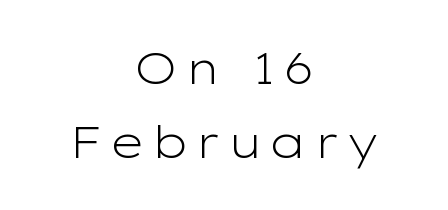
The image shows 45 px light, wide sans-serif type, upright; set centered, normal line spacing (1.65x), not underlined; low stroke contrast and a medium x-height.
